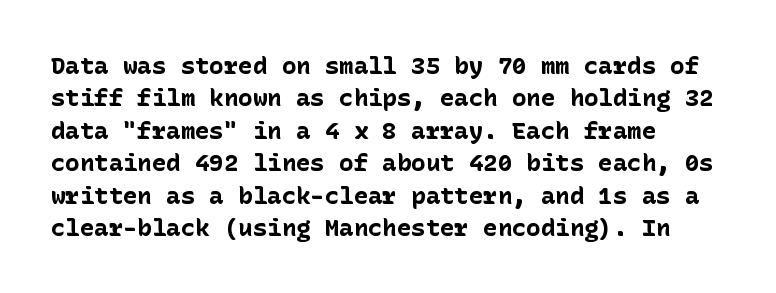
The image shows 24 px bold type, upright; set left-aligned, normal line spacing (1.35x), normal letter spacing, not underlined.
